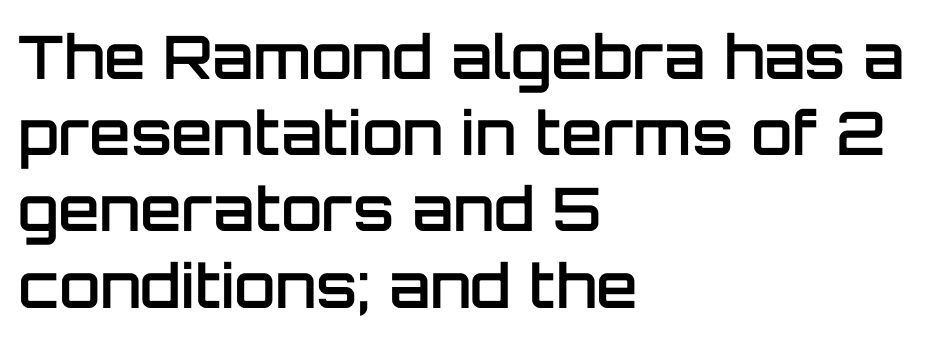
Q: Is the text bold? A: Semi-bold.
Q: Is the text italic (slanted)? A: No, it is upright.
Q: Is the typeface a serif or a sans-serif typeface? A: Sans-serif.
Q: Is the text underlined? A: No.
Q: How is the paragraph aligned? A: Left-aligned.
Q: Is the spacing between letters normal or unusually wide? A: Normal.
Q: Is the spacing between lines tight, normal or loose? A: Normal.
Q: Width (condensed, normal, or wide)? A: Normal.
Q: Stroke contrast? A: Low.
Q: x-height? A: Large.
Q: Monospaced? A: No.
